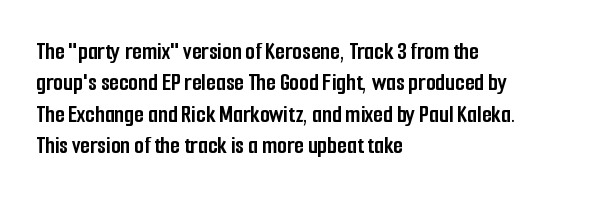
The image shows 25 px bold type, upright; set left-aligned, normal line spacing (1.26x), normal letter spacing, not underlined.
